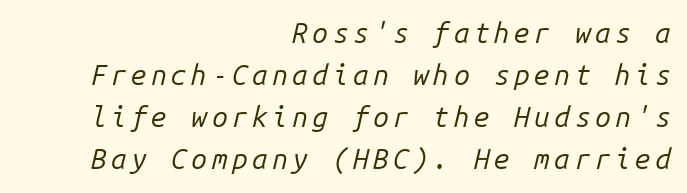
The image shows 28 px regular-weight type, italic (leaning right), monospaced; set right-aligned, normal line spacing (1.5x), not underlined; low stroke contrast and a medium x-height.
